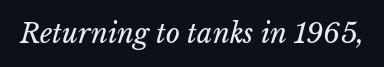
Q: Is the text bold? A: No.
Q: Is the text italic (slanted)? A: Yes, it leans right by about 15 degrees.
Q: Is the text underlined? A: No.
Q: Is the spacing between letters normal or unusually wide? A: Normal.
